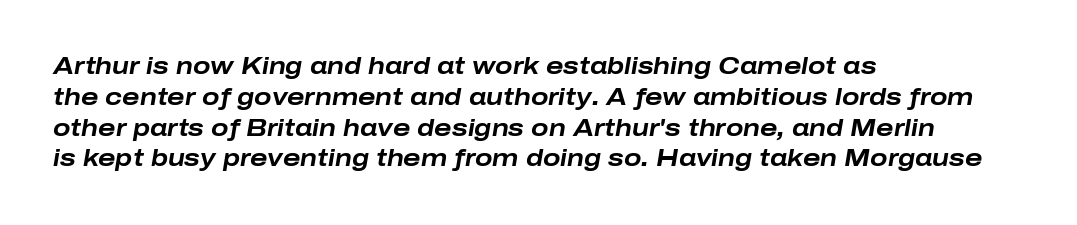
The image shows 23 px bold type, italic (leaning right); set left-aligned, normal line spacing (1.34x), normal letter spacing, not underlined.
